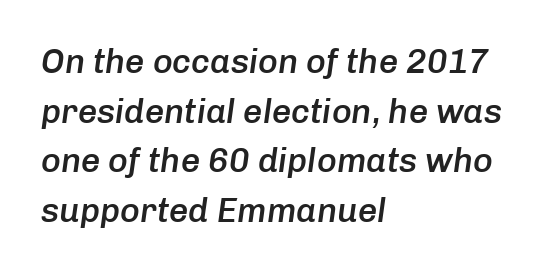
{"italic": "yes", "lean": "right", "slant_degrees": 8, "bold": "semi", "weight": "semibold", "width": "normal", "stroke_contrast": "low", "x_height": "medium", "monospaced": "no", "underline": "no", "align": "left", "line_spacing": "normal", "line_spacing_ratio": 1.46, "letter_spacing": "normal", "letter_spacing_em": 0.0, "glyph_px": 34}
